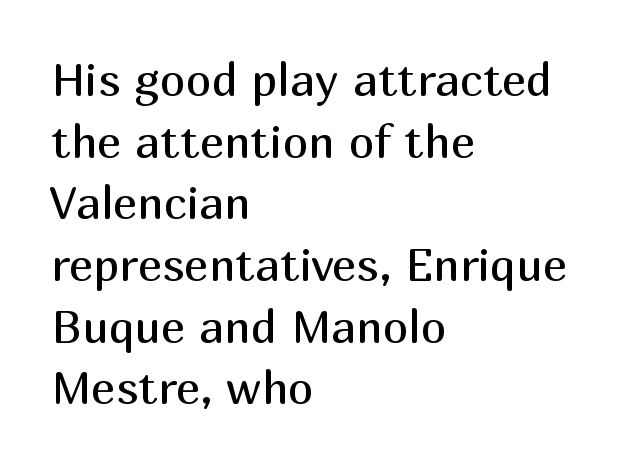
{"serif": "no", "italic": "no", "bold": "no", "weight": "regular", "width": "normal", "stroke_contrast": "medium", "x_height": "medium", "monospaced": "no", "underline": "no", "align": "left", "line_spacing": "normal", "line_spacing_ratio": 1.34, "letter_spacing": "normal", "letter_spacing_em": 0.0, "glyph_px": 46}
